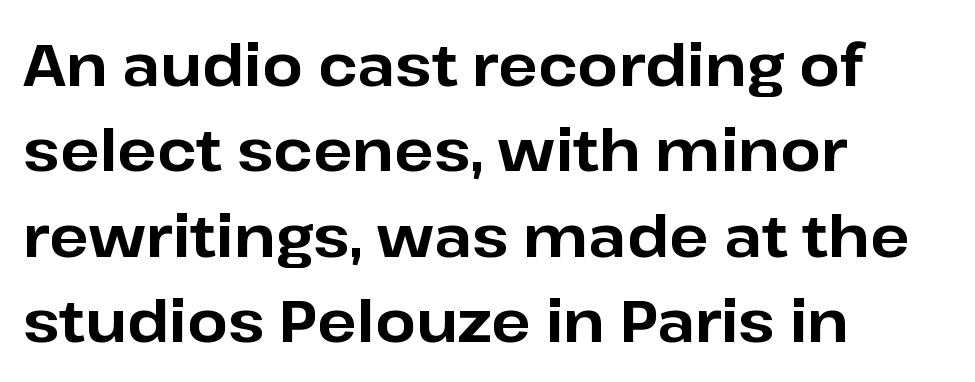
The rendering uses a moderate line-height, typical for paragraphs. One-word summary of the alignment: left. Is there any slant? The stems are plumb. The text was rendered using a sans face with plain stroke endings.
